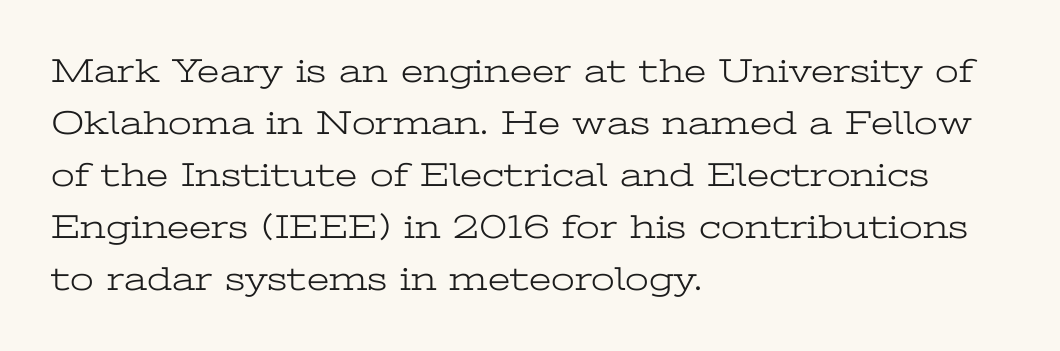
The line texture is even and compact thanks to regular tracking. The letters look calm and open, with moderate or lighter stems. The passage shown stacks its lines at a standard gap. Is this a fixed-width face? No — the glyphs have proportional, varying widths.
